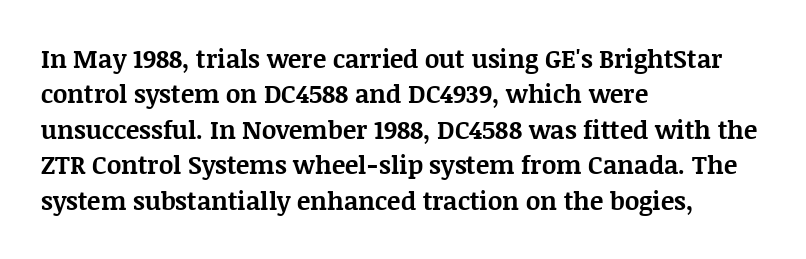
The image shows 25 px bold type, upright; set left-aligned, normal line spacing (1.42x), normal letter spacing, not underlined.
